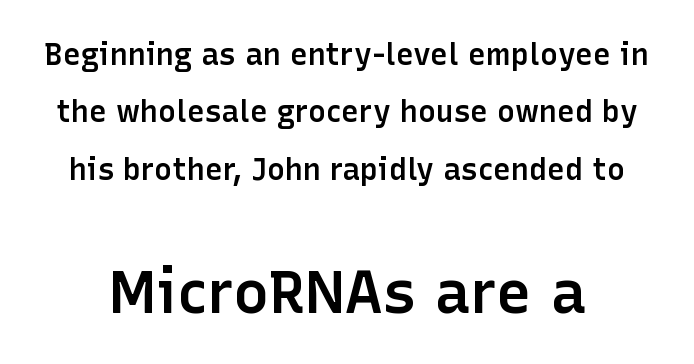
Q: Is the text bold? A: Semi-bold.
Q: Is the text italic (slanted)? A: No, it is upright.
Q: Is the typeface a serif or a sans-serif typeface? A: Sans-serif.
Q: Is the text underlined? A: No.
Q: Is the spacing between letters normal or unusually wide? A: Normal.
Q: Is the spacing between lines tight, normal or loose? A: Loose.
Q: Which block of text is set in a larger size, the first (top) or the second (bottom)? A: The second (bottom) one.
Q: Width (condensed, normal, or wide)? A: Normal.
Q: Stroke contrast? A: Low.
Q: x-height? A: Medium.
Q: Monospaced? A: No.
